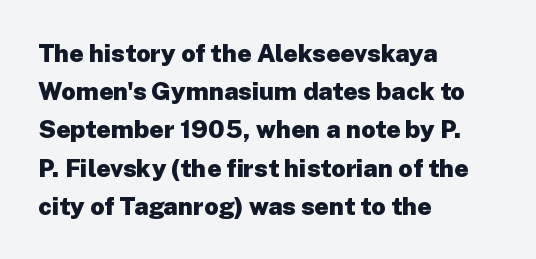
Lines of text with bare space underneath. Quick note: interline space is typical. The line texture is even and compact thanks to regular tracking. The letters stand straight up with perfectly vertical stems. I'd describe the lettering as bold — thick and assertive.
